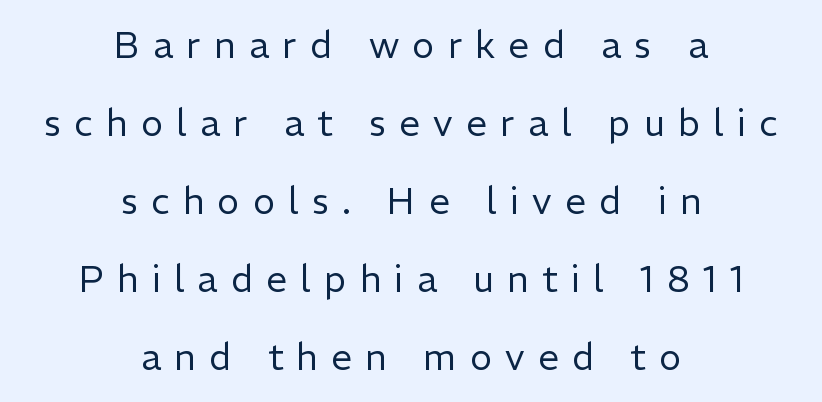
{"serif": "no", "italic": "no", "bold": "no", "weight": "regular", "width": "normal", "stroke_contrast": "low", "x_height": "medium", "monospaced": "no", "underline": "no", "align": "center", "line_spacing": "loose", "line_spacing_ratio": 2.11, "letter_spacing": "wide", "letter_spacing_em": 0.36, "glyph_px": 37}
